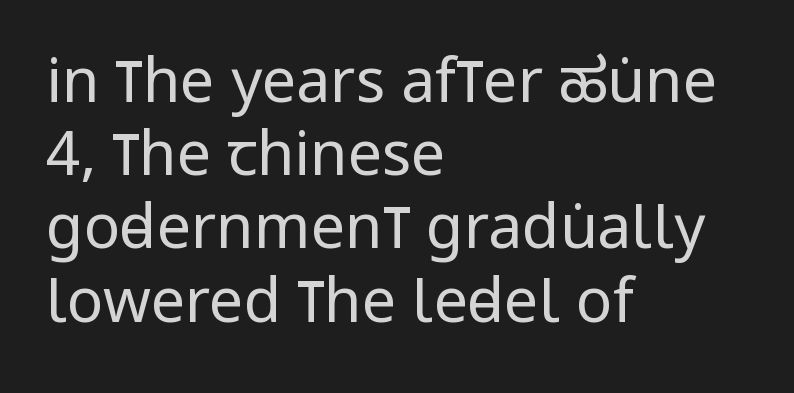
Note the varied advance widths — an 'i' is clearly narrower than an 'm'. Nothing unusual about the tracking: characters are spaced as the font intends. The string is rendered with underlining switched off. Posture: upright roman.
